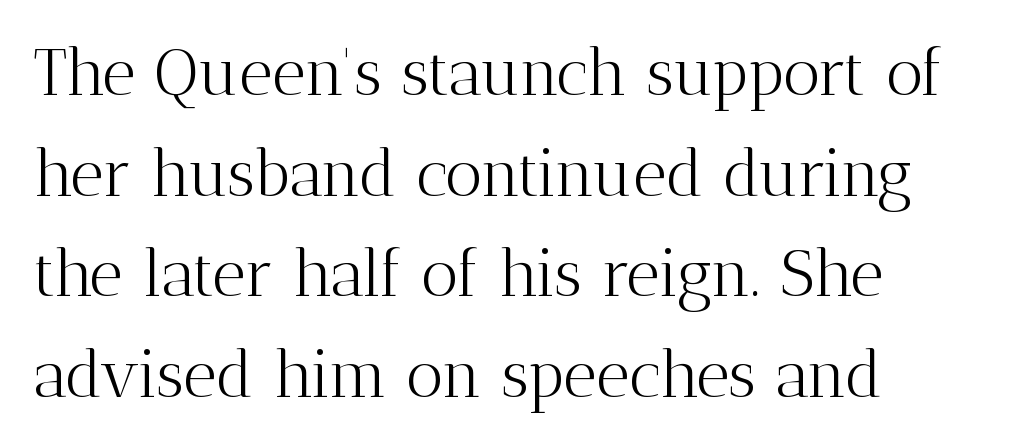
Q: Is the text bold? A: No.
Q: Is the text italic (slanted)? A: No, it is upright.
Q: Is the typeface a serif or a sans-serif typeface? A: Serif.
Q: Is the text underlined? A: No.
Q: Is the spacing between letters normal or unusually wide? A: Normal.
Q: Is the spacing between lines tight, normal or loose? A: Normal.
Q: Width (condensed, normal, or wide)? A: Normal.
Q: Stroke contrast? A: Medium.
Q: x-height? A: Medium.
Q: Monospaced? A: No.
